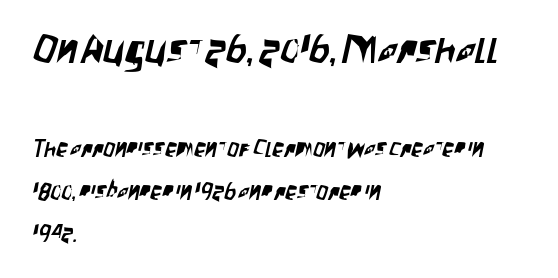
Q: Is the typeface a serif or a sans-serif typeface? A: Sans-serif.
Q: Is the text underlined? A: No.
Q: How is the paragraph aligned? A: Left-aligned.
Q: Is the spacing between letters normal or unusually wide? A: Normal.
Q: Which block of text is set in a larger size, the first (top) or the second (bottom)? A: The first (top) one.
Q: Width (condensed, normal, or wide)? A: Condensed.
Q: Stroke contrast? A: Low.
Q: x-height? A: Large.
Q: Monospaced? A: No.
